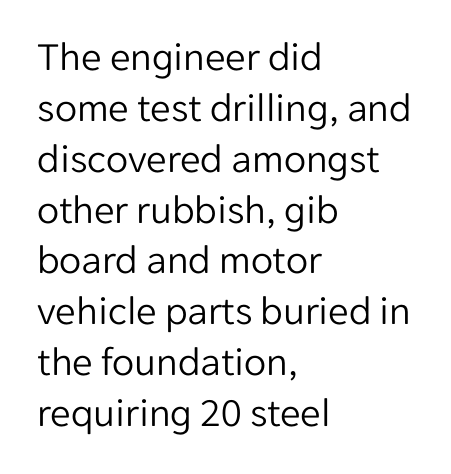
{"serif": "no", "italic": "no", "bold": "no", "weight": "light", "width": "normal", "stroke_contrast": "low", "x_height": "medium", "monospaced": "no", "underline": "no", "align": "left", "line_spacing_ratio": 1.24, "letter_spacing": "normal", "letter_spacing_em": 0.0, "glyph_px": 41}
